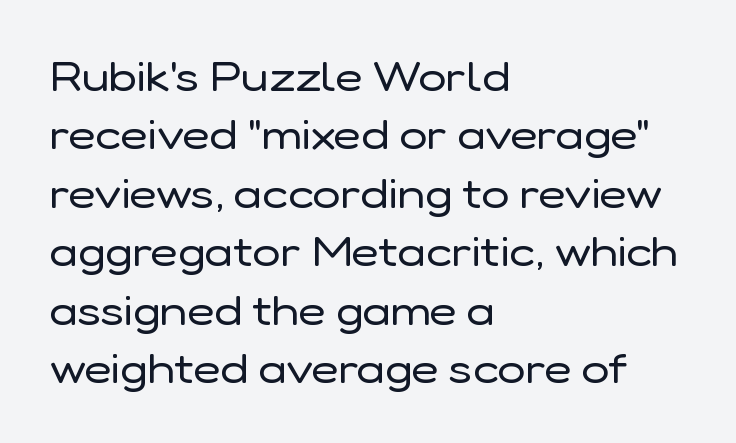
The image shows 42 px regular-weight sans-serif type, upright; set left-aligned, normal line spacing (1.39x), normal letter spacing, not underlined; low stroke contrast and a medium x-height.
